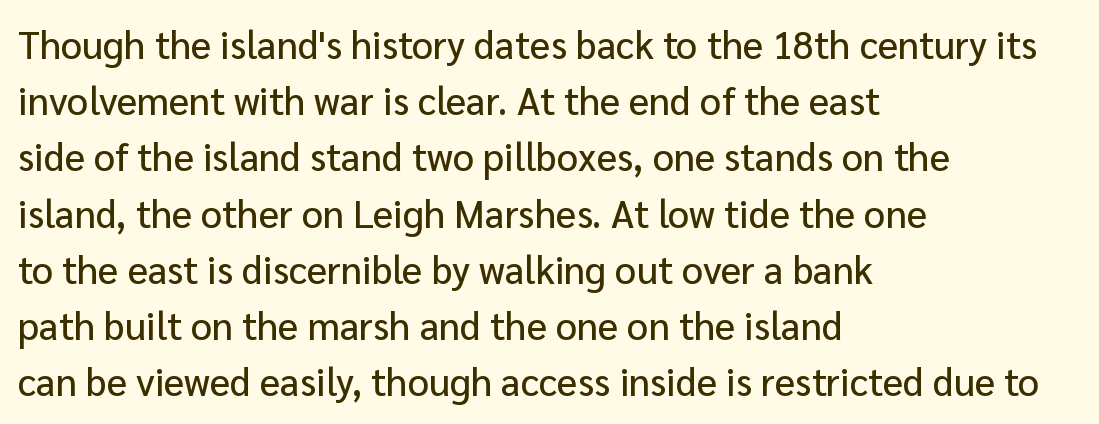
The image shows 38 px sans-serif type, upright; set left-aligned, normal line spacing (1.48x), normal letter spacing, not underlined; low stroke contrast and a medium x-height.
